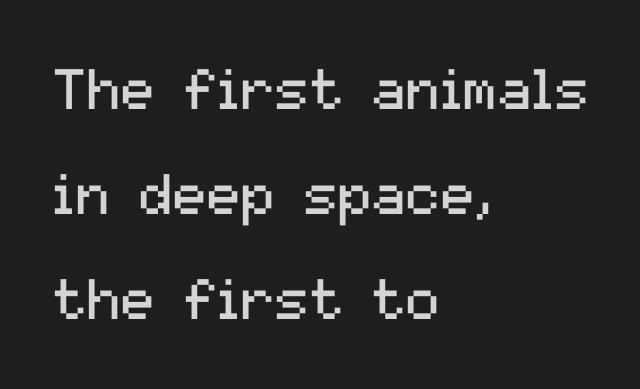
Q: Is the text bold? A: No.
Q: Is the text italic (slanted)? A: No, it is upright.
Q: Is the typeface a serif or a sans-serif typeface? A: Sans-serif.
Q: Is the text underlined? A: No.
Q: How is the paragraph aligned? A: Left-aligned.
Q: Is the spacing between letters normal or unusually wide? A: Normal.
Q: Width (condensed, normal, or wide)? A: Normal.
Q: Stroke contrast? A: Medium.
Q: x-height? A: Medium.
Q: Monospaced? A: No.
